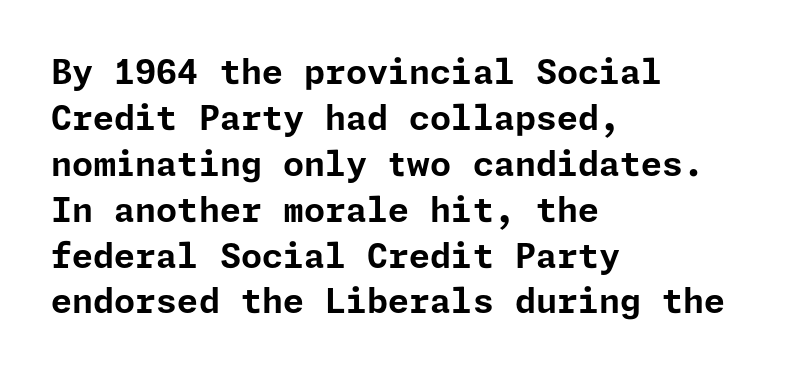
This rendering uses left alignment, leaving the right contour irregular. Italic: no, the glyphs are upright roman. A typesetter would label this face a sans. Clear beneath every line of the passage.
